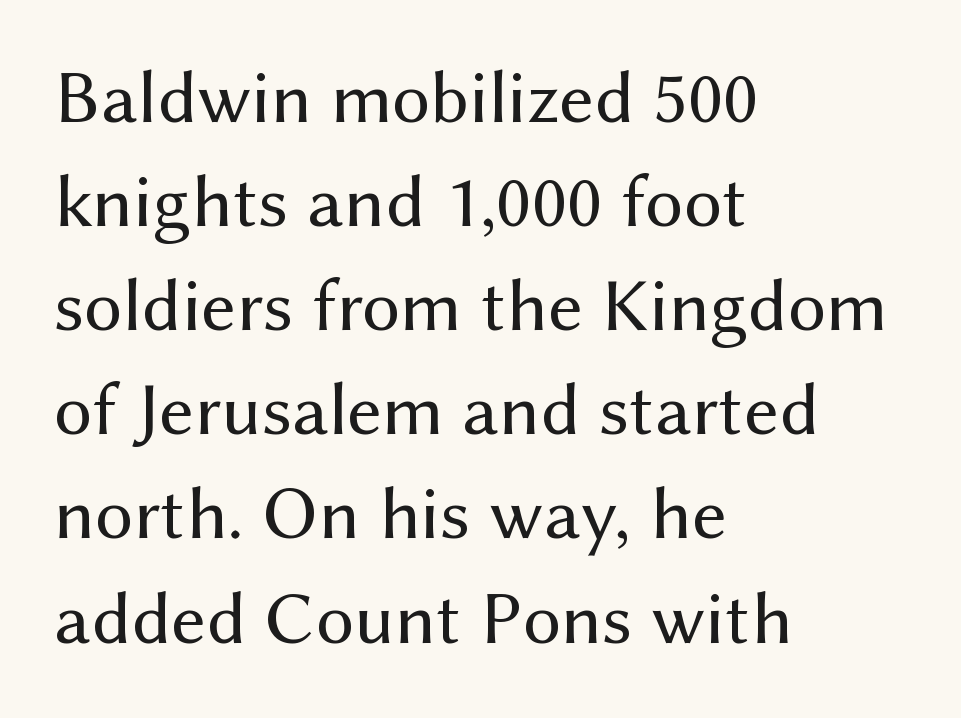
The image shows 76 px regular-weight sans-serif type, upright; set left-aligned, normal line spacing (1.37x), normal letter spacing, not underlined; medium stroke contrast and a medium x-height.
